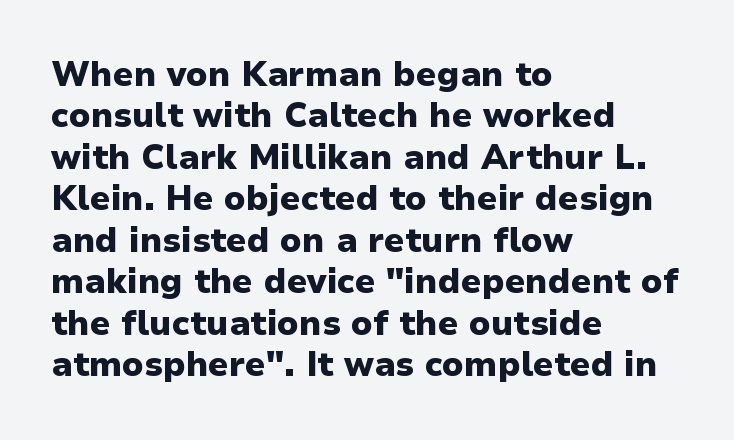
The image shows 34 px heavy sans-serif type, upright; set left-aligned, line spacing 1.22x, normal letter spacing, not underlined; low stroke contrast and a medium x-height.
